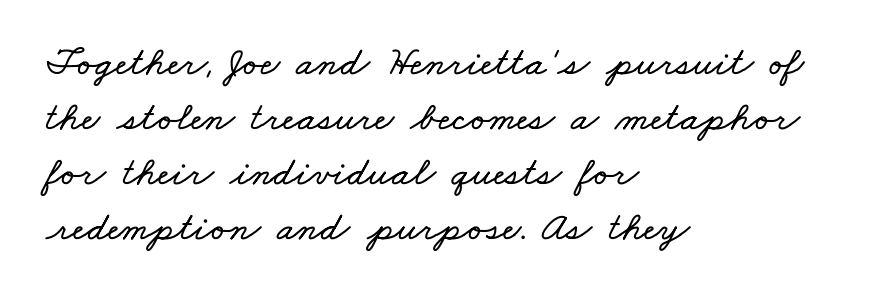
{"width": "wide", "stroke_contrast": "low", "x_height": "small", "monospaced": "no", "underline": "no", "align": "left", "line_spacing": "normal", "line_spacing_ratio": 1.34, "letter_spacing": "normal", "letter_spacing_em": 0.0, "glyph_px": 41}
